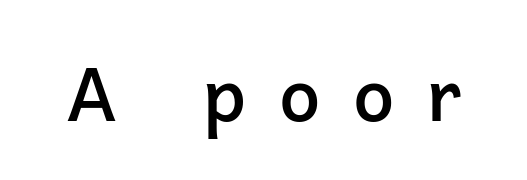
Q: Is the text bold? A: Semi-bold.
Q: Is the text italic (slanted)? A: No, it is upright.
Q: Is the typeface a serif or a sans-serif typeface? A: Sans-serif.
Q: Is the text underlined? A: No.
Q: Is the spacing between letters normal or unusually wide? A: Unusually wide.
Q: Width (condensed, normal, or wide)? A: Normal.
Q: Stroke contrast? A: Low.
Q: x-height? A: Medium.
Q: Monospaced? A: No.
